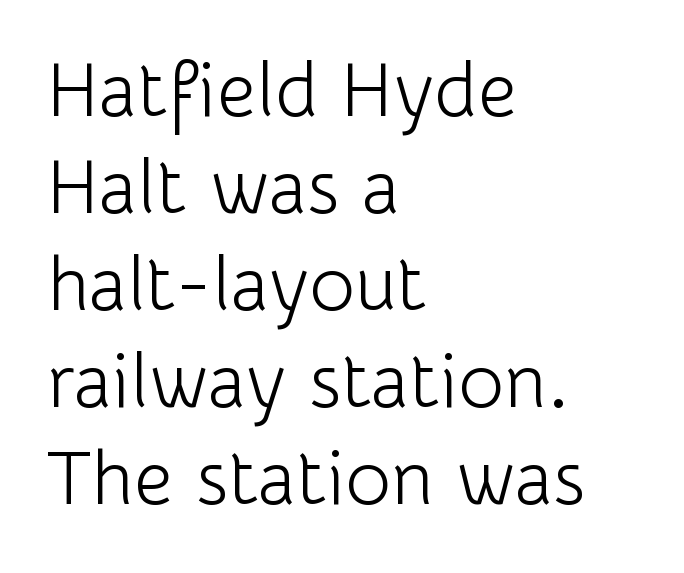
The image shows 77 px light sans-serif type, upright; set left-aligned, normal line spacing (1.26x), normal letter spacing, not underlined; low stroke contrast and a medium x-height.
